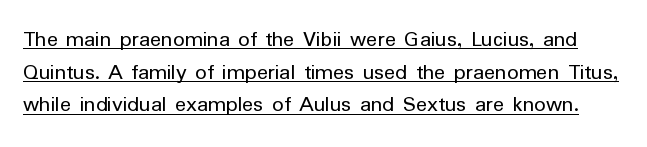
The image shows 23 px text type, upright; set normal line spacing (1.42x), normal letter spacing, underlined.
